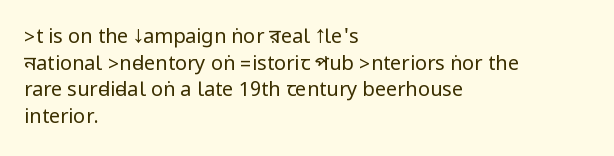
The image shows 20 px text type, upright; set left-aligned, normal line spacing (1.33x), normal letter spacing, not underlined.
